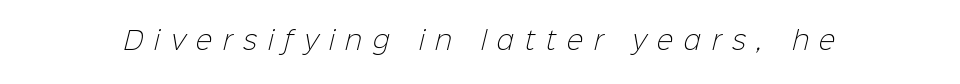
The image shows 25 px text type; set unusually wide letter spacing (+0.43 em), not underlined.
